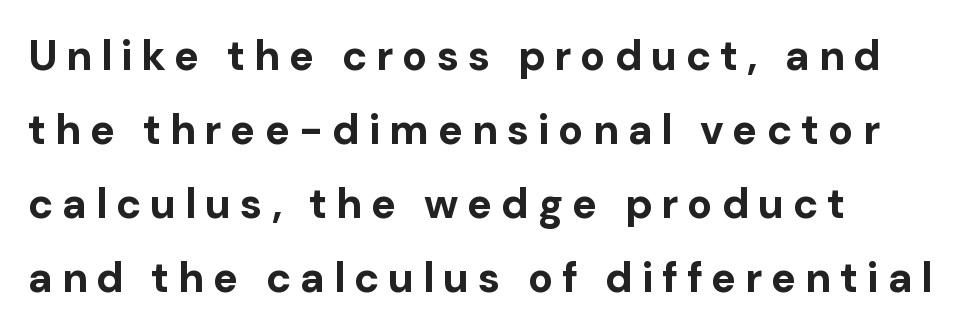
Q: Is the text bold? A: Yes.
Q: Is the text italic (slanted)? A: No, it is upright.
Q: Is the typeface a serif or a sans-serif typeface? A: Sans-serif.
Q: Is the text underlined? A: No.
Q: How is the paragraph aligned? A: Left-aligned.
Q: Is the spacing between letters normal or unusually wide? A: Unusually wide.
Q: Width (condensed, normal, or wide)? A: Normal.
Q: Stroke contrast? A: Low.
Q: x-height? A: Medium.
Q: Monospaced? A: No.
